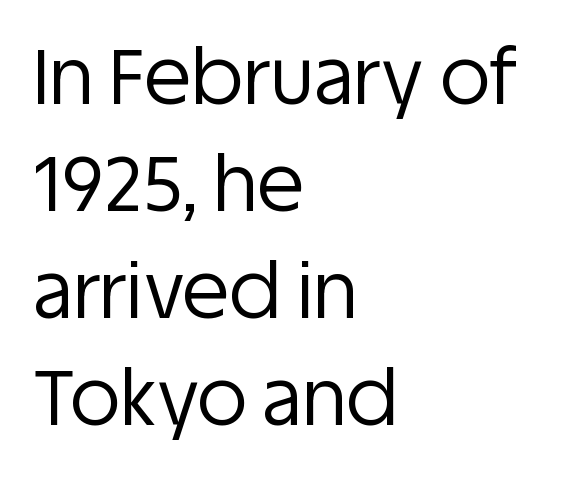
Q: Is the text bold? A: No.
Q: Is the text italic (slanted)? A: No, it is upright.
Q: Is the typeface a serif or a sans-serif typeface? A: Sans-serif.
Q: Is the text underlined? A: No.
Q: How is the paragraph aligned? A: Left-aligned.
Q: Is the spacing between letters normal or unusually wide? A: Normal.
Q: Is the spacing between lines tight, normal or loose? A: Normal.
Q: Width (condensed, normal, or wide)? A: Normal.
Q: Stroke contrast? A: Low.
Q: x-height? A: Large.
Q: Monospaced? A: No.
